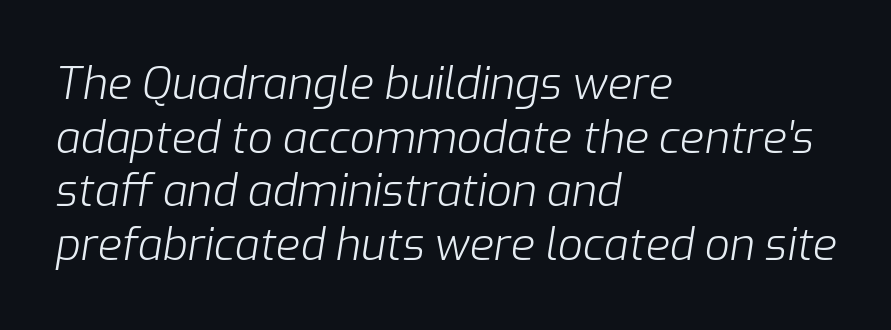
{"italic": "yes", "lean": "right", "slant_degrees": 9, "bold": "no", "weight": "light", "width": "normal", "stroke_contrast": "low", "x_height": "medium", "monospaced": "no", "underline": "no", "align": "left", "line_spacing_ratio": 1.22, "letter_spacing": "normal", "letter_spacing_em": 0.0, "glyph_px": 44}
